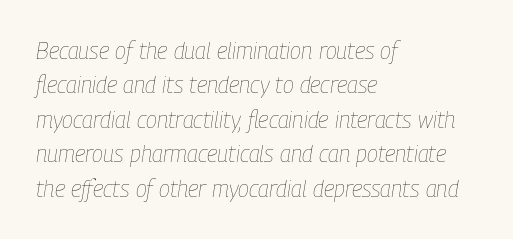
Summary of weight: not heavy and not bold. Between one letter and the next there's only the usual sliver of space. Leading matches the norm, producing a regular column. Does the copy run flush right? No — it runs flush left.
